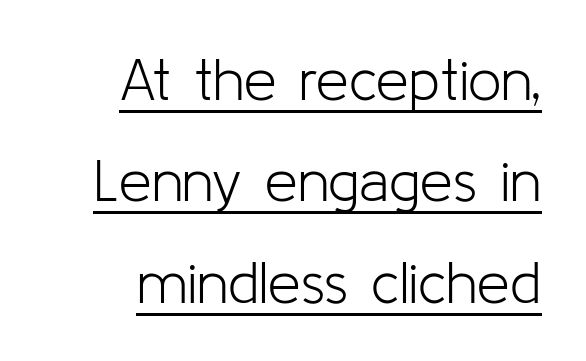
Q: Is the text bold? A: No.
Q: Is the text italic (slanted)? A: No, it is upright.
Q: Is the typeface a serif or a sans-serif typeface? A: Sans-serif.
Q: Is the text underlined? A: Yes.
Q: Is the spacing between letters normal or unusually wide? A: Normal.
Q: Width (condensed, normal, or wide)? A: Normal.
Q: Stroke contrast? A: Low.
Q: x-height? A: Medium.
Q: Monospaced? A: No.
